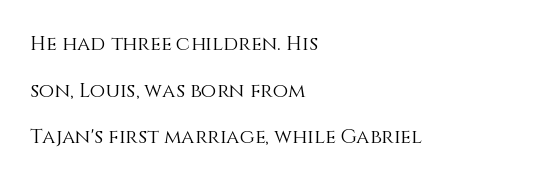
You can tell it's not italic because the verticals are truly vertical. The gaps between neighbouring characters are ordinary and unremarkable. The lines are quadded left. A quiet, ordinary-to-light weight characterises the typeface.
